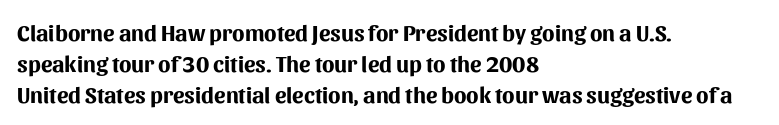
It's the straight-up-and-down kind of type. Descender tails drop into unmarked territory. Weight check: bold — yes, fully. Line beginnings align vertically; line endings do not.
